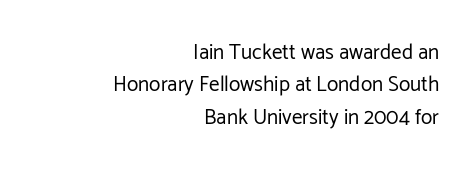
Reading down the block, your eye finds every line finishing at a fixed right position. The string is rendered with underlining switched off. Style check: upright. Each new line begins a customary step beneath the previous one. You could call the tracking neutral — neither tight nor loose.
